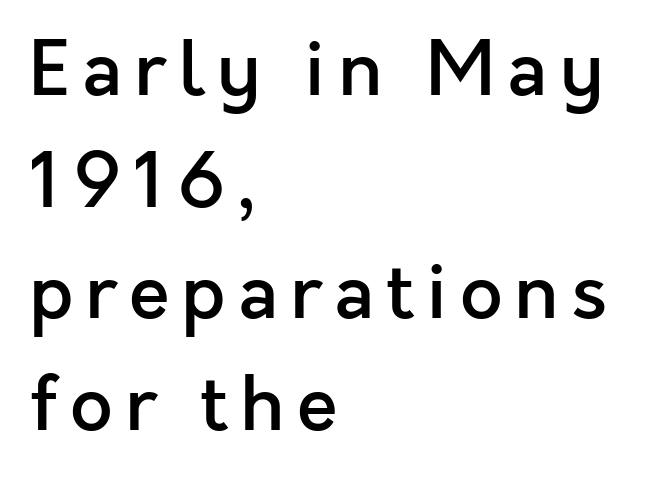
Q: Is the text bold? A: Semi-bold.
Q: Is the text italic (slanted)? A: No, it is upright.
Q: Is the typeface a serif or a sans-serif typeface? A: Sans-serif.
Q: Is the text underlined? A: No.
Q: How is the paragraph aligned? A: Left-aligned.
Q: Is the spacing between lines tight, normal or loose? A: Normal.
Q: Width (condensed, normal, or wide)? A: Normal.
Q: x-height? A: Medium.
Q: Monospaced? A: No.
